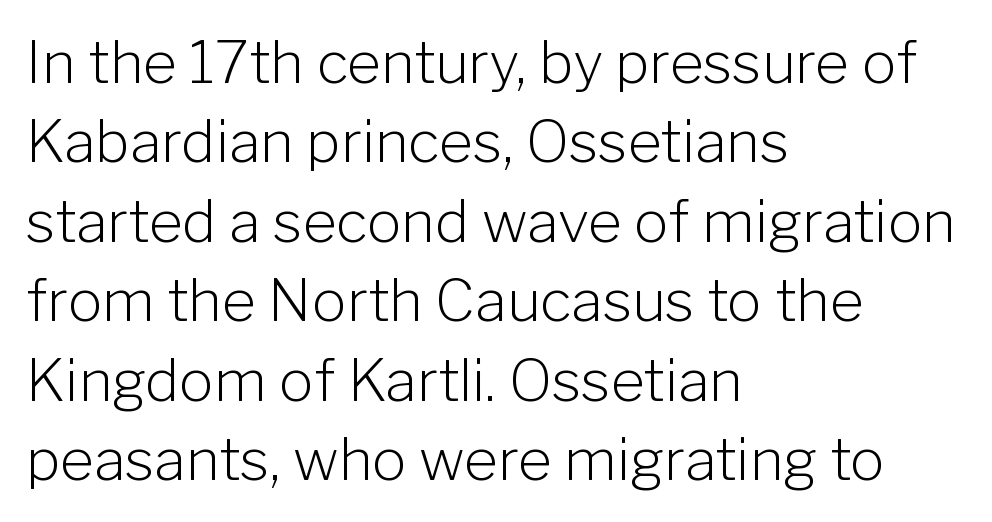
The image shows 58 px light sans-serif type, upright; set left-aligned, normal line spacing (1.37x), normal letter spacing, not underlined; low stroke contrast and a medium x-height.
